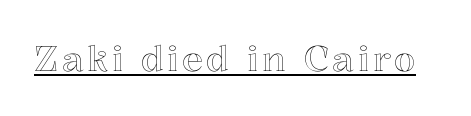
The image shows 35 px text type, upright; set underlined; a medium x-height.
